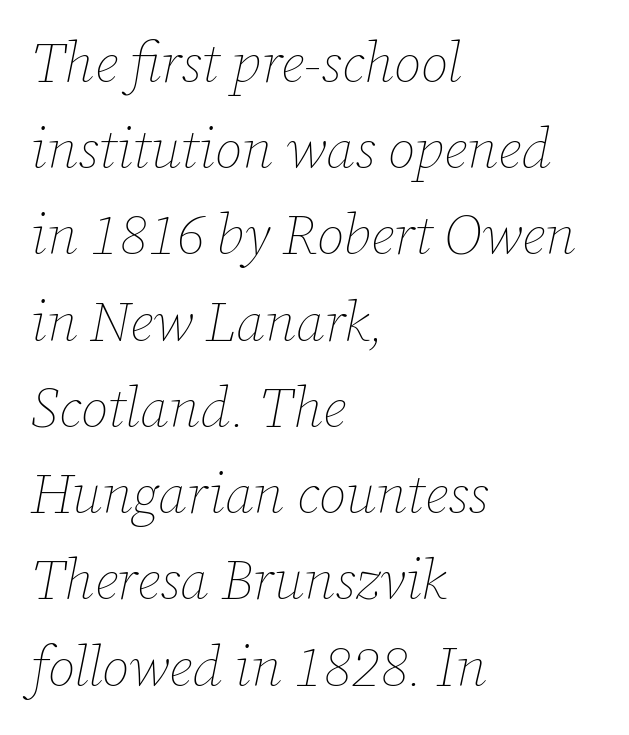
Q: Is the text bold? A: No.
Q: Is the text italic (slanted)? A: Yes, it leans right by about 12 degrees.
Q: Is the text underlined? A: No.
Q: How is the paragraph aligned? A: Left-aligned.
Q: Is the spacing between letters normal or unusually wide? A: Normal.
Q: Is the spacing between lines tight, normal or loose? A: Normal.
Q: Width (condensed, normal, or wide)? A: Normal.
Q: Stroke contrast? A: Low.
Q: x-height? A: Medium.
Q: Monospaced? A: No.
